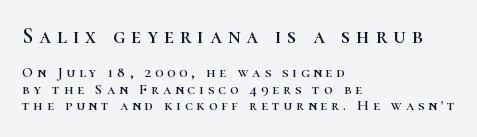
The image shows 22 px text type, upright; set left-aligned, tight line spacing (1.08x), unusually wide letter spacing (+0.26 em), not underlined; the first (top) block is 1.47x larger.
